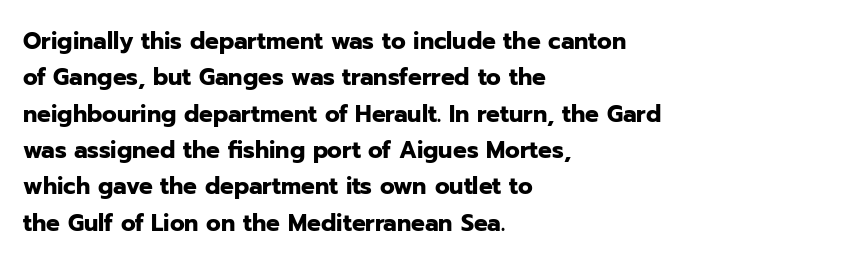
The image shows 23 px bold type, upright; set left-aligned, normal line spacing (1.58x), normal letter spacing, not underlined.
